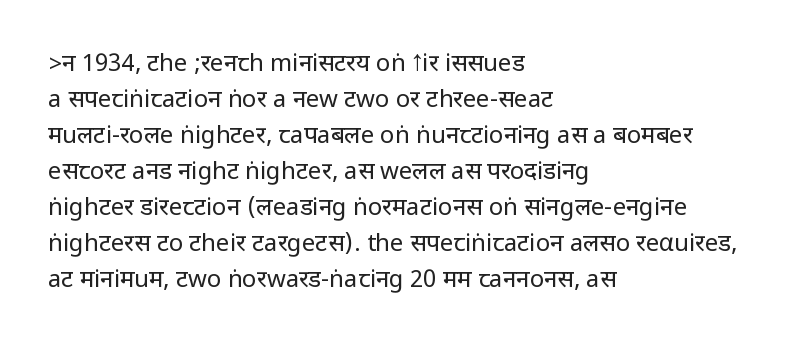
Q: Is the text bold? A: No.
Q: Is the text italic (slanted)? A: No, it is upright.
Q: Is the text underlined? A: No.
Q: How is the paragraph aligned? A: Left-aligned.
Q: Is the spacing between letters normal or unusually wide? A: Normal.
Q: Is the spacing between lines tight, normal or loose? A: Normal.
